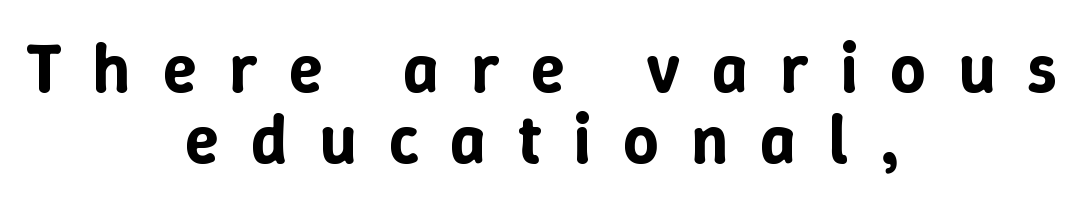
{"italic": "no", "width": "normal", "stroke_contrast": "low", "x_height": "medium", "monospaced": "no", "underline": "no", "align": "center", "line_spacing": "tight", "line_spacing_ratio": 1.02, "letter_spacing": "wide", "letter_spacing_em": 0.45, "glyph_px": 70}
